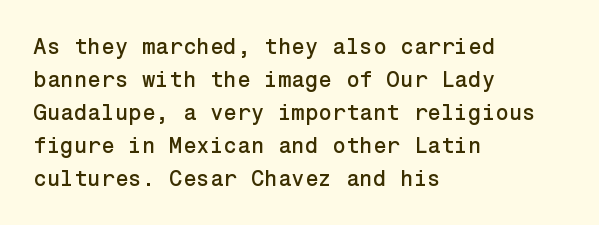
The image shows 22 px text type, upright; set left-aligned, normal line spacing (1.5x), normal letter spacing, not underlined.
